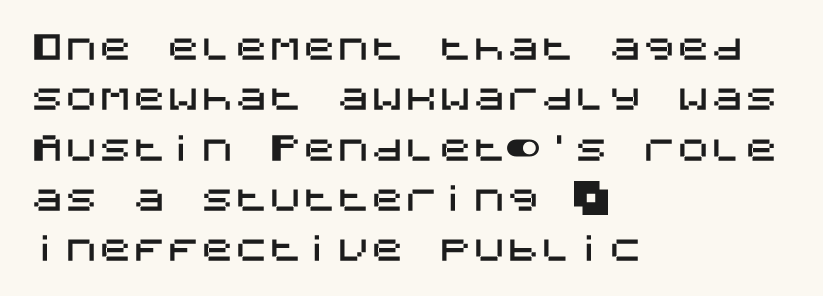
{"serif": "no", "italic": "no", "width": "normal", "stroke_contrast": "medium", "x_height": "large", "underline": "no", "align": "left", "line_spacing": "normal", "line_spacing_ratio": 1.48, "letter_spacing": "normal", "letter_spacing_em": 0.0, "glyph_px": 34}
